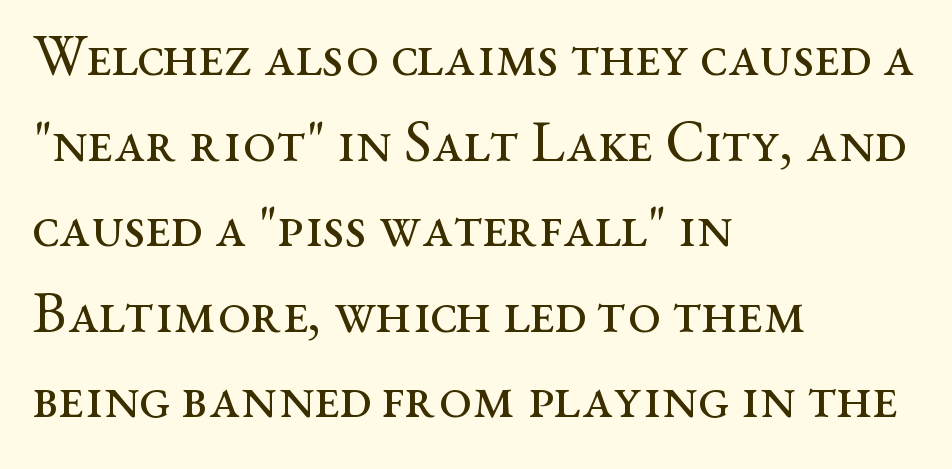
{"serif": "yes", "italic": "no", "bold": "no", "weight": "regular", "width": "wide", "stroke_contrast": "medium", "x_height": "medium", "monospaced": "no", "underline": "no", "align": "left", "line_spacing": "normal", "line_spacing_ratio": 1.45, "letter_spacing": "normal", "letter_spacing_em": 0.0, "glyph_px": 59}
